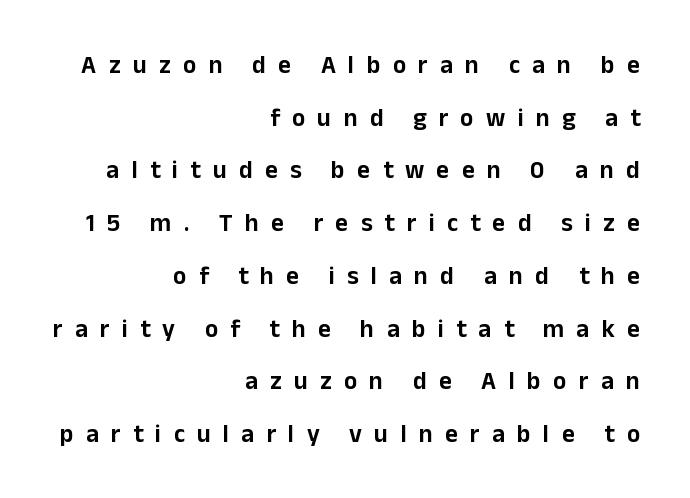
Q: Is the text italic (slanted)? A: No, it is upright.
Q: Is the text underlined? A: No.
Q: How is the paragraph aligned? A: Right-aligned.
Q: Is the spacing between letters normal or unusually wide? A: Unusually wide.
Q: Is the spacing between lines tight, normal or loose? A: Loose.
